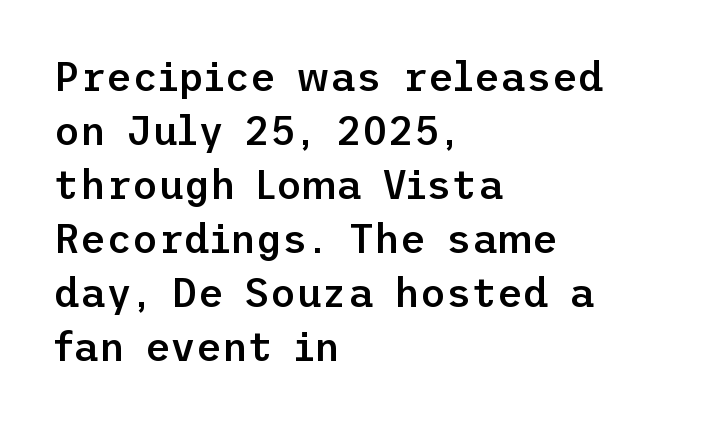
The image shows 40 px semibold sans-serif type, upright; set left-aligned, normal line spacing (1.35x), normal letter spacing, not underlined; low stroke contrast and a medium x-height.
